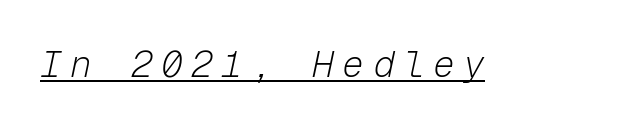
The letters march in equal steps, a hallmark of fixed-pitch type. The text carries the slant typical of an italic or oblique font. This is underlined copy, the kind a proofreader might mark for attention. The cut favours lightness, reaching ordinary text weight at its darkest.
